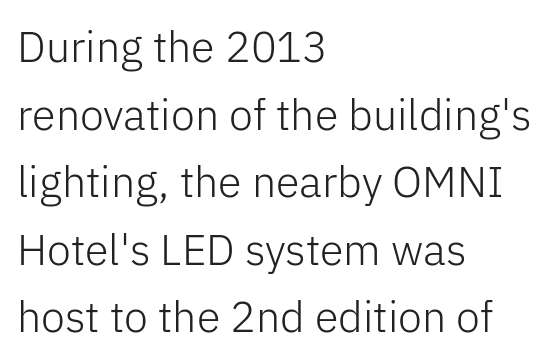
The image shows 43 px light sans-serif type, upright; set left-aligned, normal line spacing (1.57x), normal letter spacing, not underlined; low stroke contrast and a medium x-height.
